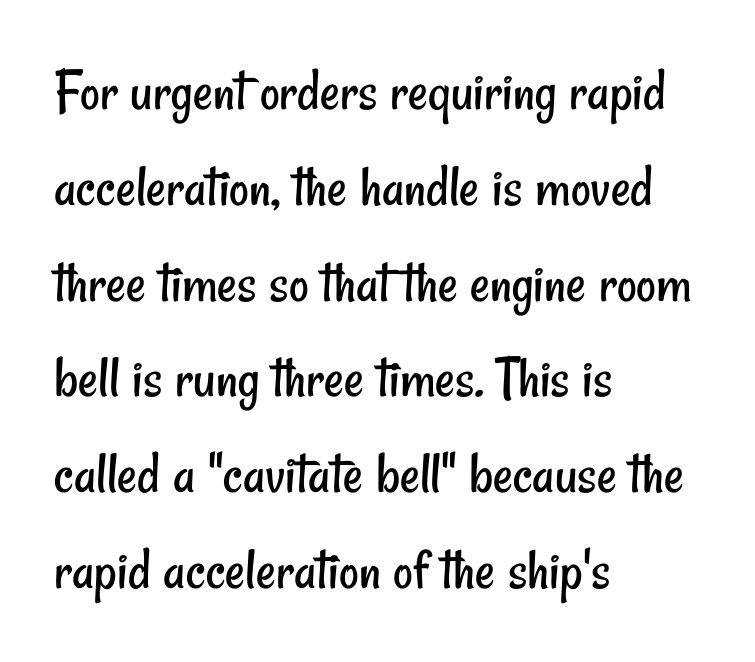
These lines are composed in type without serifs. A quiet, ordinary-to-light weight characterises the typeface. You could not count columns in this text — the font is proportionally spaced. Horizontal bands of white between lines are of average thickness. Look at the tracking — it's just the regular setting, nothing added.
